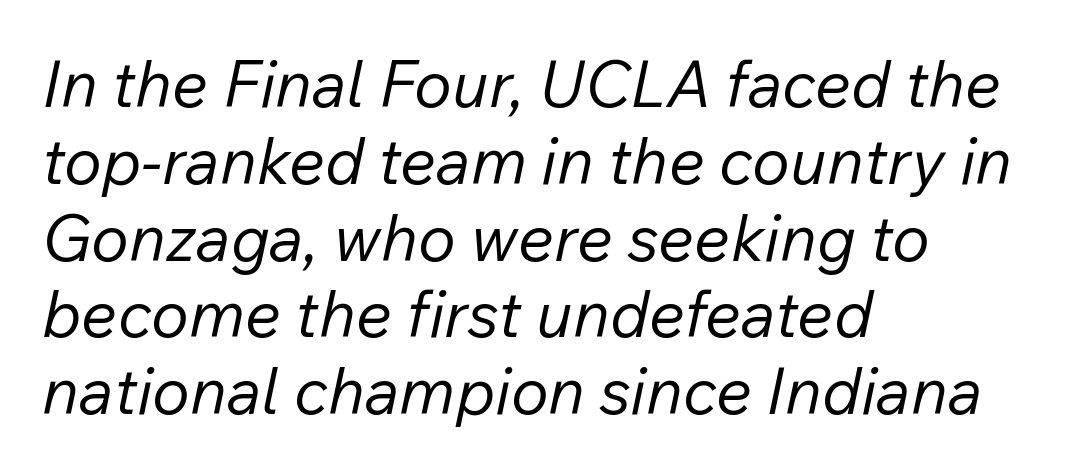
The letterforms sit shoulder to shoulder at normal distance. Short and long lines alike share a common starting point at left. Is this a fixed-width face? No — the glyphs have proportional, varying widths. Anything drawn beneath the words? Only blank space.
